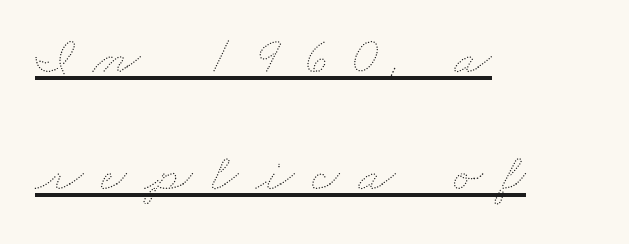
The image shows 55 px thin, wide type; set left-aligned, loose line spacing (2.13x), unusually wide letter spacing (+0.33 em), underlined; medium stroke contrast and a small x-height.
